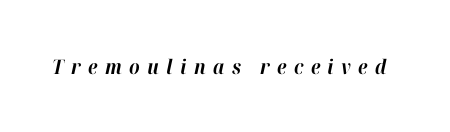
The image shows 20 px bold type, italic (leaning right); set unusually wide letter spacing (+0.37 em), not underlined.
